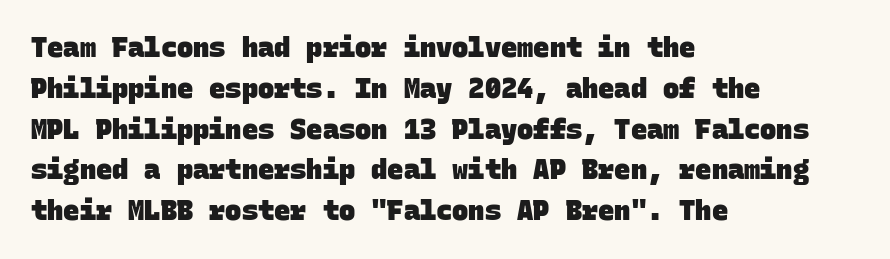
The image shows 27 px bold type; set left-aligned, normal line spacing (1.51x), normal letter spacing, not underlined.
